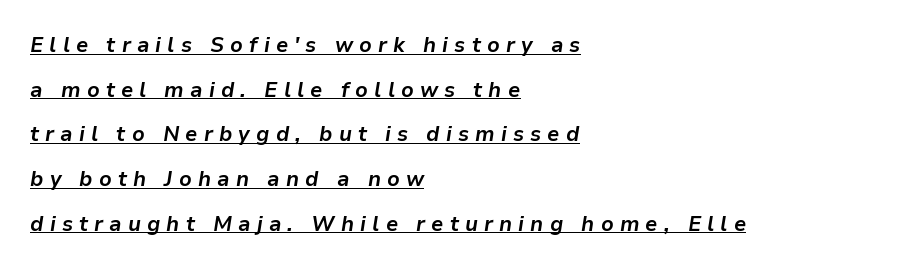
{"italic": "yes", "lean": "right", "slant_degrees": 9, "bold": "yes", "underline": "yes", "align": "left", "line_spacing": "loose", "line_spacing_ratio": 2.13, "letter_spacing": "wide", "letter_spacing_em": 0.29, "glyph_px": 21}
